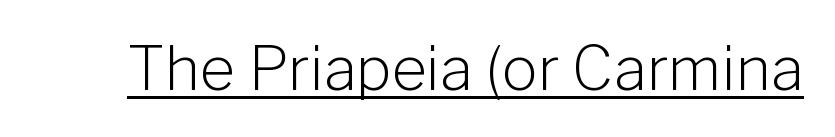
Is this a fixed-width face? No — the glyphs have proportional, varying widths. Inter-character spacing is left at the font's built-in metrics. When letters stand straight like this, we call the style roman or upright. Honestly, the underline is the first thing you notice here.
